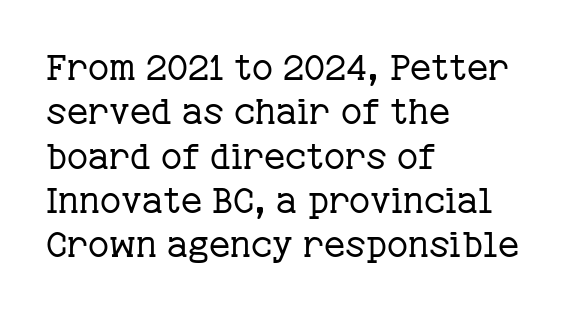
The image shows 36 px regular-weight serif type, upright; set left-aligned, line spacing 1.23x, normal letter spacing, not underlined; low stroke contrast and a medium x-height.
